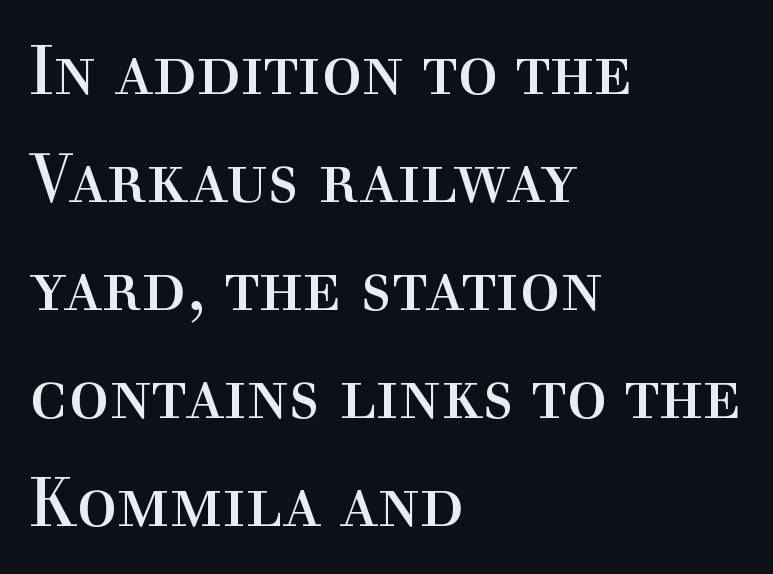
The image shows 68 px regular-weight serif type, upright; set left-aligned, normal line spacing (1.59x), normal letter spacing, not underlined; a medium x-height.
